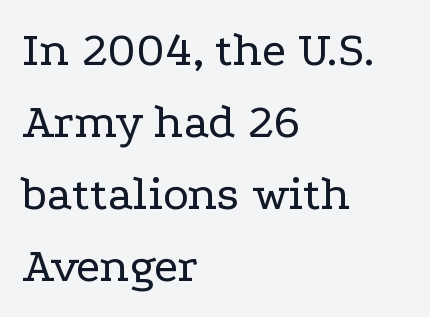
{"serif": "yes", "italic": "no", "bold": "no", "weight": "regular", "width": "wide", "stroke_contrast": "low", "x_height": "medium", "monospaced": "no", "underline": "no", "align": "left", "line_spacing": "normal", "line_spacing_ratio": 1.47, "letter_spacing": "normal", "letter_spacing_em": 0.0, "glyph_px": 49}
